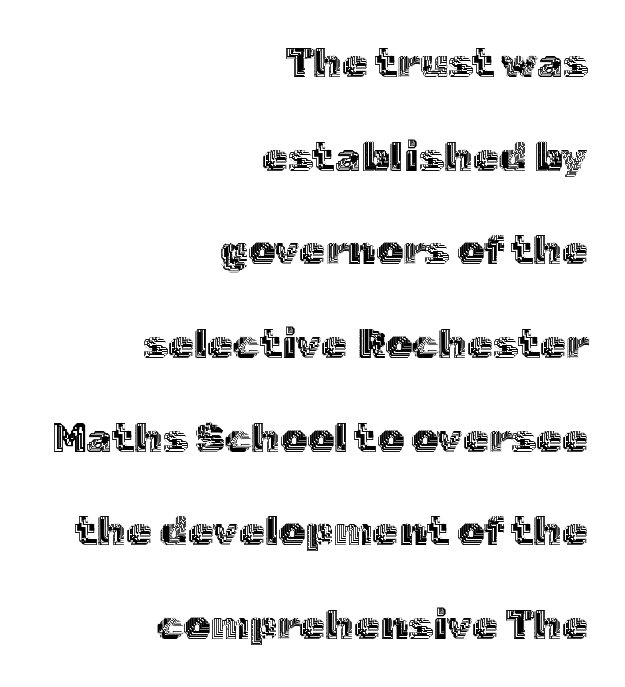
What's the leading like? Stretched, with rows far apart. The lettering stays uniformly vertical, giving the passage a roman look. Words float on clear page, feet unadorned. Horizontally, the lines are justified to the trailing edge only. You could not count columns in this text — the font is proportionally spaced.
